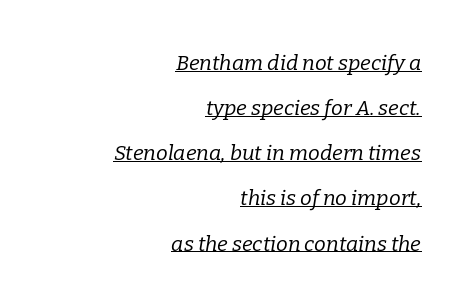
The image shows 21 px text type, italic (leaning right); set right-aligned, loose line spacing (2.15x), normal letter spacing, underlined.
